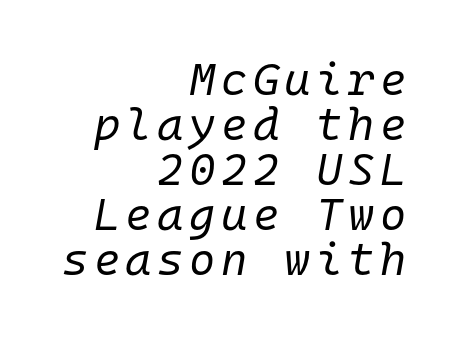
Q: Is the text bold? A: No.
Q: Is the text italic (slanted)? A: Yes, it leans right by about 10 degrees.
Q: Is the text underlined? A: No.
Q: How is the paragraph aligned? A: Right-aligned.
Q: Is the spacing between lines tight, normal or loose? A: Tight.
Q: Width (condensed, normal, or wide)? A: Normal.
Q: Stroke contrast? A: Low.
Q: x-height? A: Medium.
Q: Monospaced? A: Yes.
